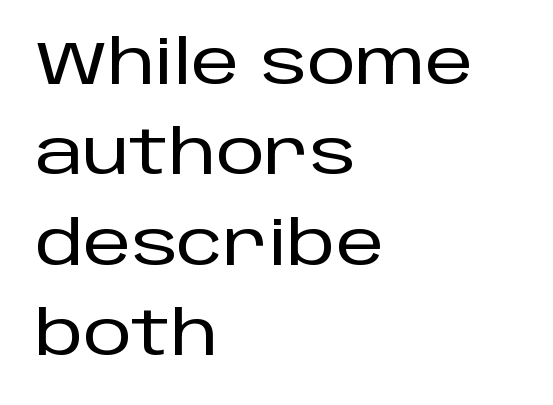
{"serif": "no", "italic": "no", "width": "normal", "stroke_contrast": "low", "x_height": "large", "monospaced": "no", "underline": "no", "align": "left", "line_spacing": "normal", "line_spacing_ratio": 1.48, "letter_spacing": "normal", "letter_spacing_em": 0.0, "glyph_px": 61}
